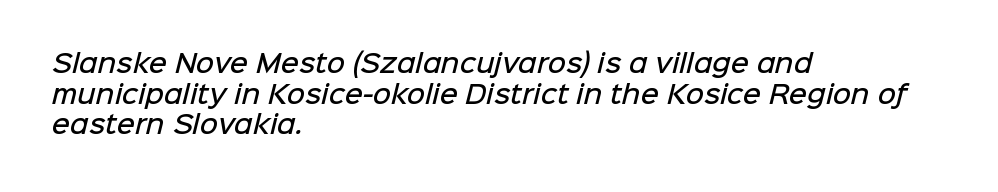
{"bold": "semi", "underline": "no", "align": "left", "line_spacing_ratio": 1.23, "letter_spacing": "normal", "letter_spacing_em": 0.0, "glyph_px": 25}
